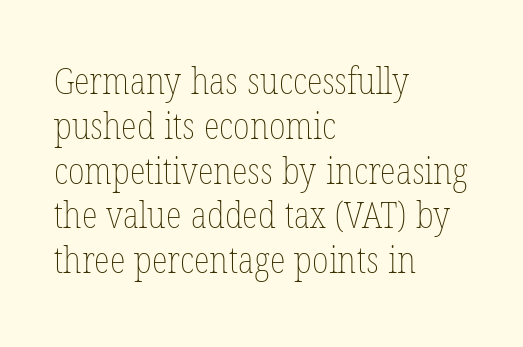
The image shows 37 px thin, condensed type, upright; set left-aligned, line spacing 1.21x, normal letter spacing, not underlined; low stroke contrast and a medium x-height.
